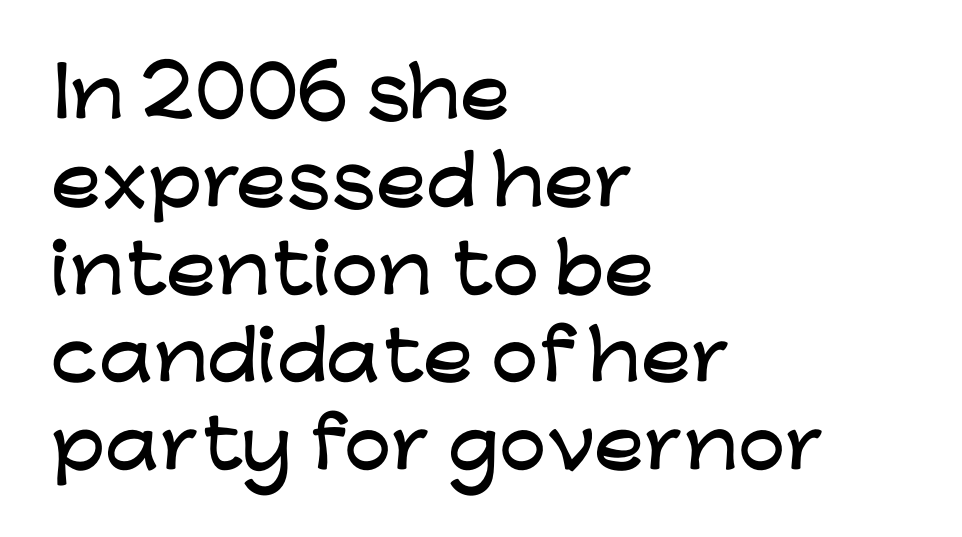
Q: Is the text italic (slanted)? A: No, it is upright.
Q: Is the typeface a serif or a sans-serif typeface? A: Sans-serif.
Q: Is the text underlined? A: No.
Q: How is the paragraph aligned? A: Left-aligned.
Q: Is the spacing between letters normal or unusually wide? A: Normal.
Q: Is the spacing between lines tight, normal or loose? A: Normal.
Q: Width (condensed, normal, or wide)? A: Wide.
Q: Stroke contrast? A: Low.
Q: x-height? A: Medium.
Q: Monospaced? A: No.
